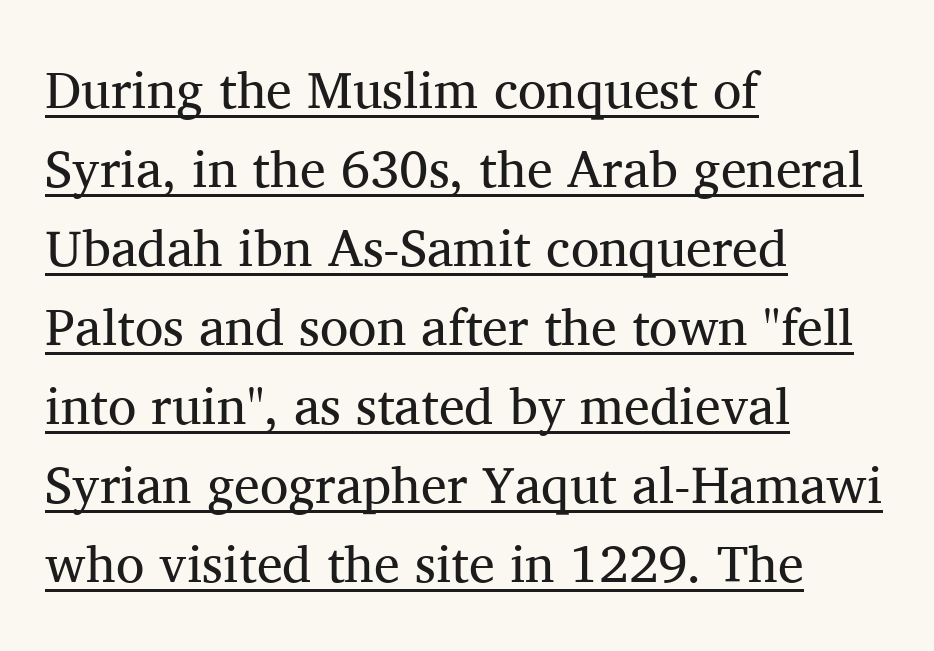
Q: Is the text bold? A: No.
Q: Is the text italic (slanted)? A: No, it is upright.
Q: Is the typeface a serif or a sans-serif typeface? A: Serif.
Q: Is the text underlined? A: Yes.
Q: How is the paragraph aligned? A: Left-aligned.
Q: Is the spacing between letters normal or unusually wide? A: Normal.
Q: Is the spacing between lines tight, normal or loose? A: Normal.
Q: Width (condensed, normal, or wide)? A: Normal.
Q: Stroke contrast? A: Medium.
Q: x-height? A: Medium.
Q: Monospaced? A: No.
